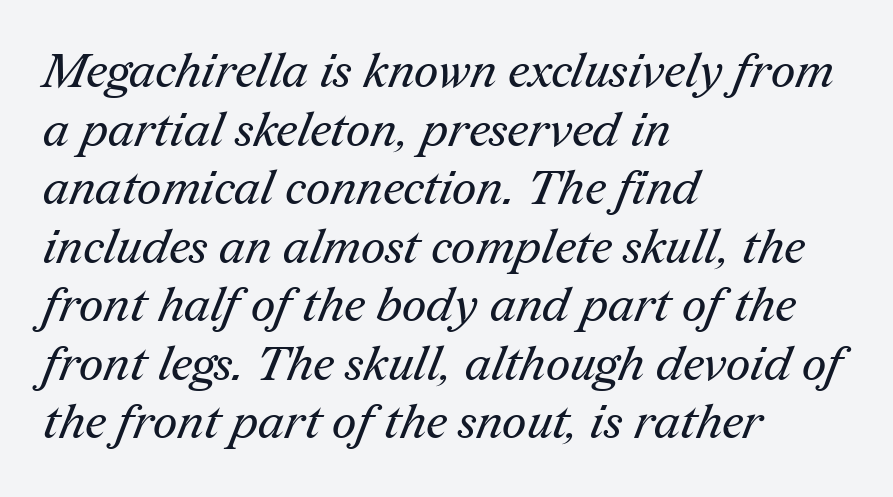
{"serif": "yes", "bold": "no", "weight": "regular", "width": "normal", "stroke_contrast": "medium", "x_height": "medium", "monospaced": "no", "underline": "no", "align": "left", "line_spacing_ratio": 1.22, "letter_spacing": "normal", "letter_spacing_em": 0.0, "glyph_px": 48}
